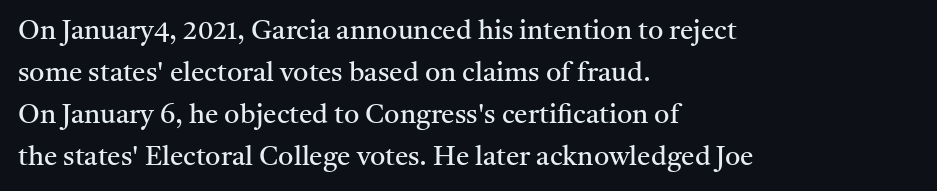
Each new line begins a customary step beneath the previous one. The passage shown is not underscored anywhere. Weight: not bold — regular or lighter. Nope, not italic — everything's standing straight. A classic flush-left, rag-right setting is used for this passage.
